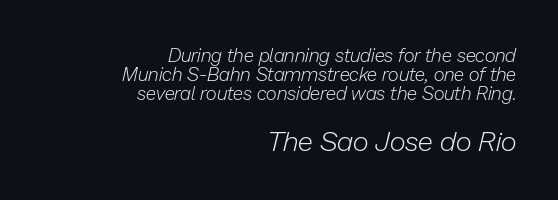
Q: Is the text bold? A: No.
Q: Is the text italic (slanted)? A: Yes, it leans right by about 13 degrees.
Q: Is the text underlined? A: No.
Q: How is the paragraph aligned? A: Right-aligned.
Q: Is the spacing between letters normal or unusually wide? A: Normal.
Q: Is the spacing between lines tight, normal or loose? A: Tight.
Q: Which block of text is set in a larger size, the first (top) or the second (bottom)? A: The second (bottom) one.
Q: Width (condensed, normal, or wide)? A: Normal.
Q: Stroke contrast? A: Low.
Q: x-height? A: Medium.
Q: Monospaced? A: No.
